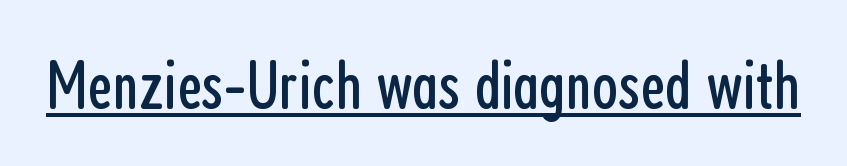
The image shows 68 px regular-weight, condensed sans-serif type, upright; set normal letter spacing, underlined; low stroke contrast and a medium x-height.
